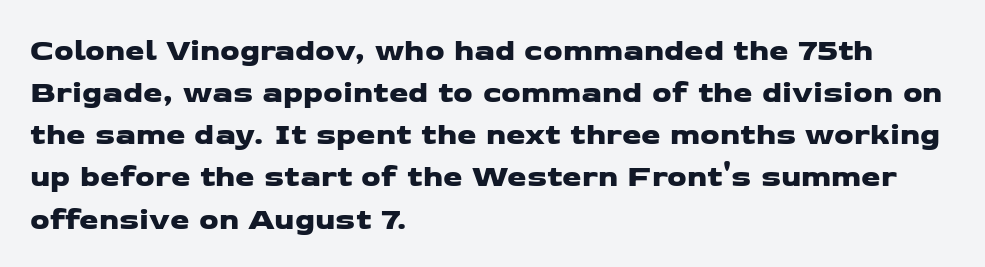
Q: Is the typeface a serif or a sans-serif typeface? A: Sans-serif.
Q: Is the text underlined? A: No.
Q: How is the paragraph aligned? A: Left-aligned.
Q: Is the spacing between letters normal or unusually wide? A: Normal.
Q: Is the spacing between lines tight, normal or loose? A: Normal.
Q: Width (condensed, normal, or wide)? A: Wide.
Q: Stroke contrast? A: Low.
Q: x-height? A: Medium.
Q: Monospaced? A: No.
